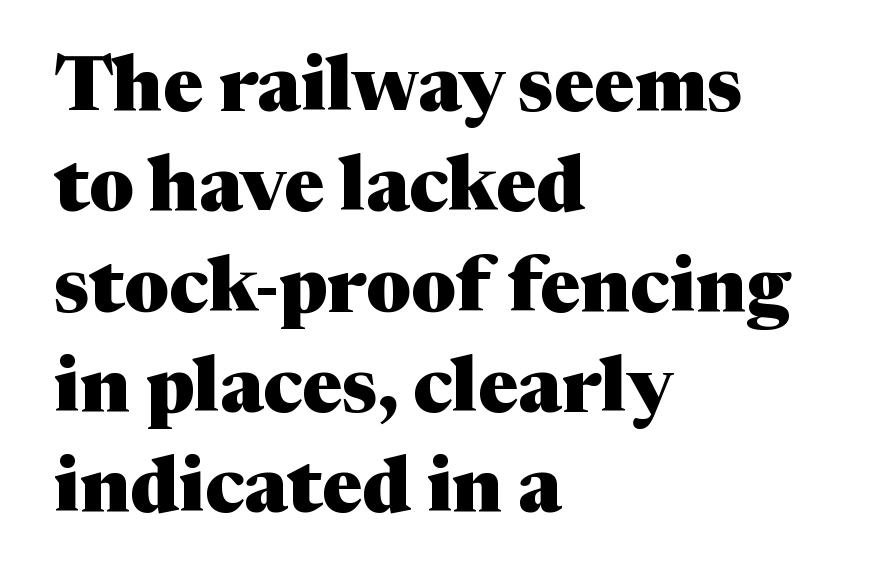
In terms of leading, this rendering sits right in the middle. Yep, those are serifs on the letters. Typesetter's note: full bold, strokes at maximum text heaviness. The face used here is rendered with its standard letterfit. The face used here is proportionally spaced, like ordinary book or web type.
